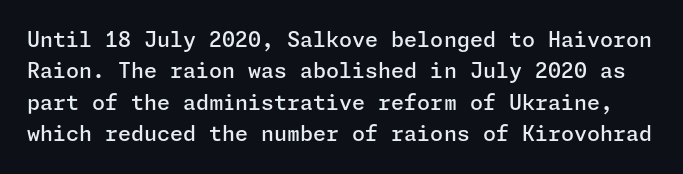
Characters remain perfectly vertical along every line. Strokes here are thickened, but only to semibold level. The passage shown stacks its lines at a standard gap. Words float on clear page, feet unadorned.
